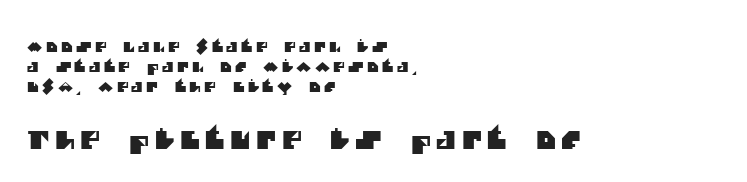
The image shows 24 px text type; set left-aligned, normal line spacing (1.42x), unusually wide letter spacing (+0.24 em), not underlined; the second (bottom) block is 1.71x larger.
